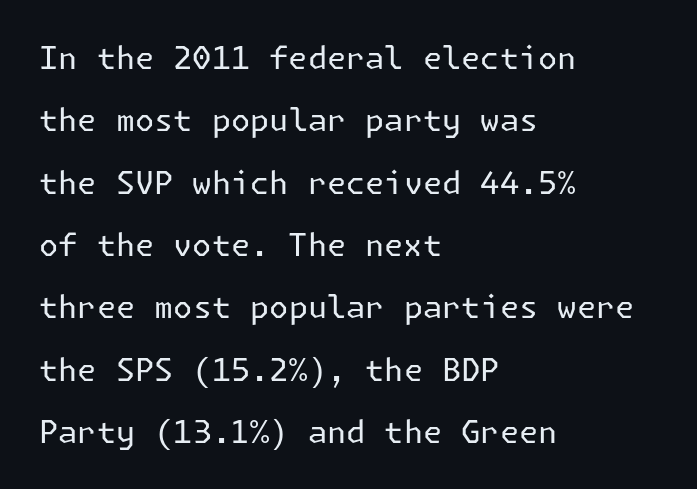
This rendering uses left alignment, leaving the right contour irregular. Posture: upright roman. Whoever set this chose breathing room over compactness in the vertical rhythm. Font category for this specimen: sans-serif.
